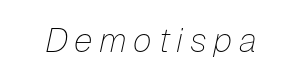
Q: Is the text bold? A: No.
Q: Is the text italic (slanted)? A: Yes, it leans right by about 12 degrees.
Q: Is the text underlined? A: No.
Q: Width (condensed, normal, or wide)? A: Normal.
Q: Stroke contrast? A: Low.
Q: x-height? A: Medium.
Q: Monospaced? A: No.
